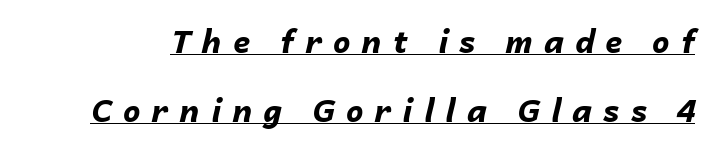
Q: Is the text bold? A: Yes.
Q: Is the text italic (slanted)? A: Yes, it leans right by about 14 degrees.
Q: Is the text underlined? A: Yes.
Q: Is the spacing between letters normal or unusually wide? A: Unusually wide.
Q: Is the spacing between lines tight, normal or loose? A: Loose.
Q: Width (condensed, normal, or wide)? A: Normal.
Q: Stroke contrast? A: Low.
Q: x-height? A: Medium.
Q: Monospaced? A: No.
